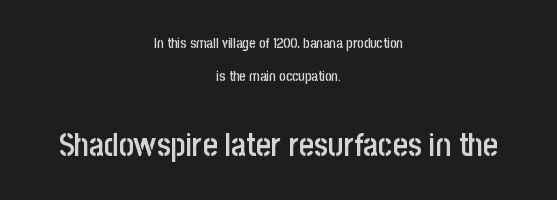
Q: Is the text bold? A: Semi-bold.
Q: Is the text italic (slanted)? A: No, it is upright.
Q: Is the typeface a serif or a sans-serif typeface? A: Sans-serif.
Q: Is the text underlined? A: No.
Q: How is the paragraph aligned? A: Centered.
Q: Is the spacing between letters normal or unusually wide? A: Normal.
Q: Is the spacing between lines tight, normal or loose? A: Loose.
Q: Which block of text is set in a larger size, the first (top) or the second (bottom)? A: The second (bottom) one.
Q: Width (condensed, normal, or wide)? A: Condensed.
Q: Stroke contrast? A: Low.
Q: x-height? A: Large.
Q: Monospaced? A: No.
